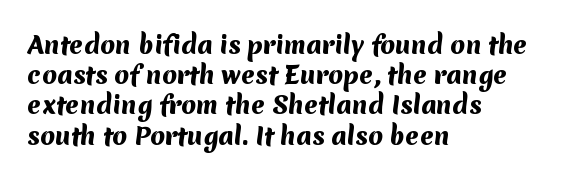
The image shows 24 px bold type; set left-aligned, normal line spacing (1.26x), normal letter spacing, not underlined.
